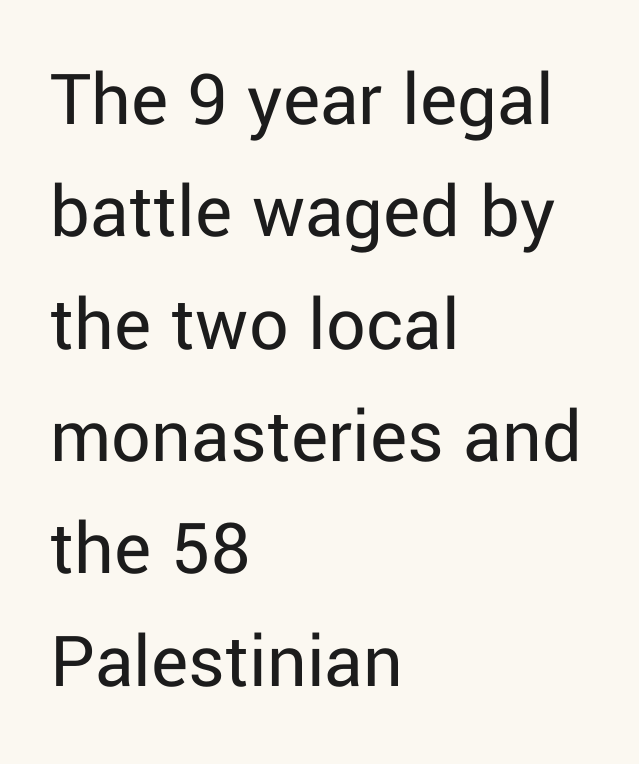
The image shows 78 px regular-weight sans-serif type, upright; set left-aligned, normal line spacing (1.44x), normal letter spacing, not underlined; low stroke contrast and a medium x-height.
